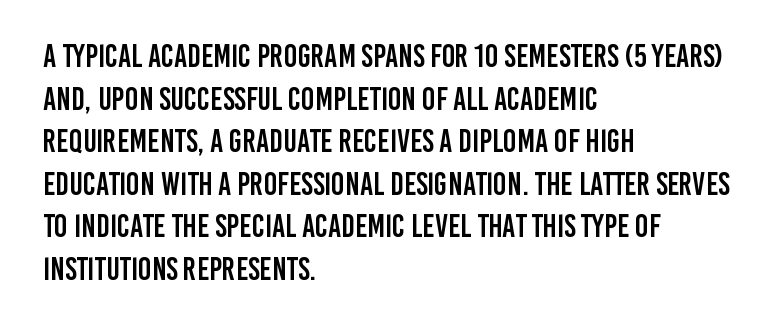
{"serif": "no", "italic": "no", "width": "condensed", "stroke_contrast": "low", "x_height": "large", "monospaced": "no", "underline": "no", "align": "left", "line_spacing": "normal", "line_spacing_ratio": 1.33, "letter_spacing": "normal", "letter_spacing_em": 0.0, "glyph_px": 32}
